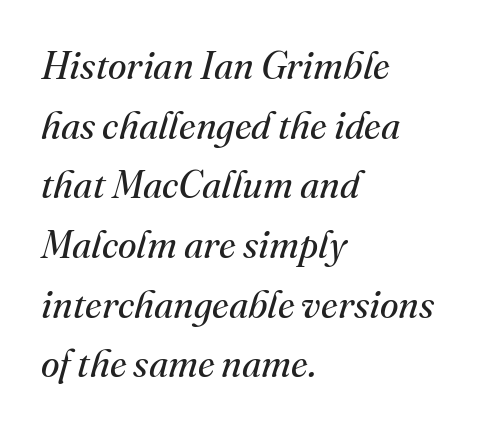
The image shows 38 px regular-weight serif type, italic (leaning right); set left-aligned, normal line spacing (1.57x), normal letter spacing, not underlined; medium stroke contrast and a small x-height.
